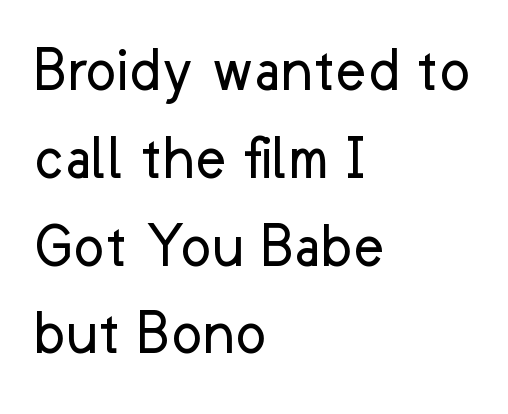
The image shows 66 px regular-weight sans-serif type, upright; set left-aligned, normal line spacing (1.33x), normal letter spacing, not underlined; low stroke contrast and a medium x-height.
